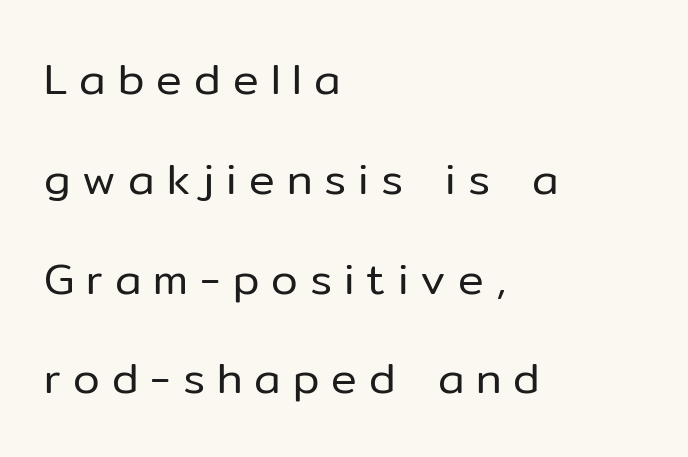
{"serif": "no", "italic": "no", "bold": "no", "weight": "regular", "width": "normal", "stroke_contrast": "low", "x_height": "medium", "monospaced": "no", "underline": "no", "align": "left", "line_spacing": "loose", "line_spacing_ratio": 2.32, "letter_spacing": "wide", "letter_spacing_em": 0.28, "glyph_px": 43}
